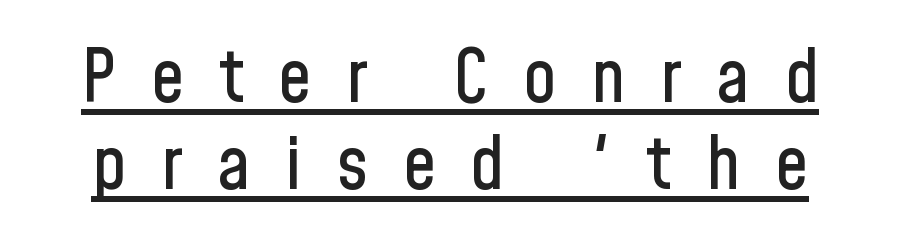
{"serif": "no", "italic": "no", "width": "condensed", "stroke_contrast": "low", "x_height": "medium", "monospaced": "no", "underline": "yes", "line_spacing_ratio": 1.18, "letter_spacing": "wide", "letter_spacing_em": 0.47, "glyph_px": 74}
